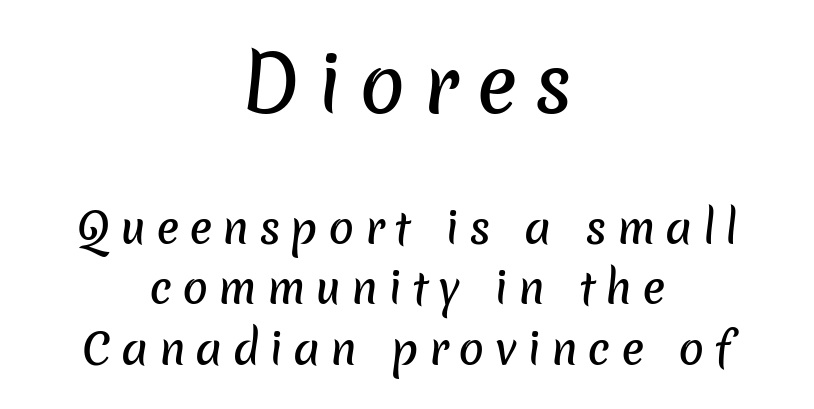
{"serif": "no", "width": "normal", "stroke_contrast": "low", "x_height": "medium", "monospaced": "no", "underline": "no", "align": "center", "line_spacing": "normal", "line_spacing_ratio": 1.4, "letter_spacing": "wide", "letter_spacing_em": 0.23, "larger_block": "first", "size_ratio": 1.77, "glyph_px": 76}
